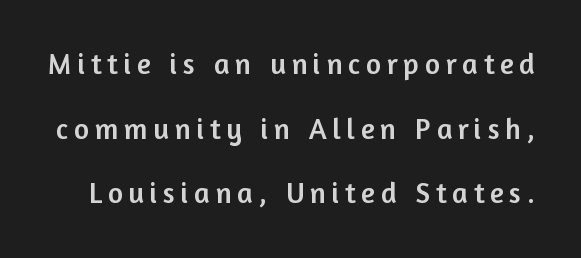
{"serif": "no", "italic": "no", "width": "normal", "stroke_contrast": "low", "x_height": "medium", "monospaced": "no", "underline": "no", "line_spacing": "loose", "line_spacing_ratio": 2.23, "letter_spacing": "wide", "letter_spacing_em": 0.2, "glyph_px": 29}
